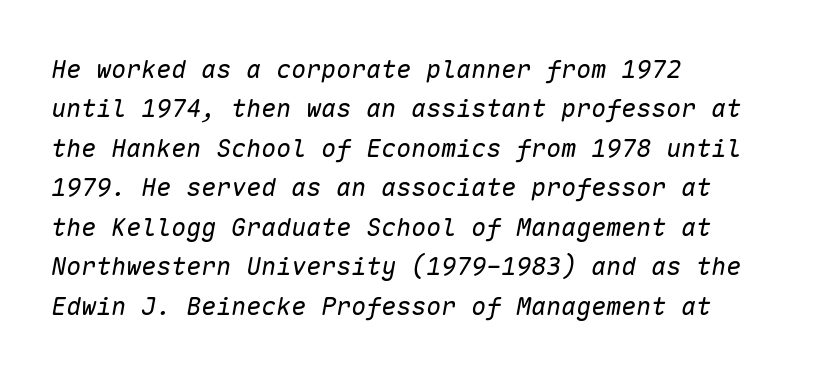
{"italic": "yes", "lean": "right", "slant_degrees": 10, "bold": "no", "underline": "no", "align": "left", "line_spacing": "normal", "line_spacing_ratio": 1.58, "letter_spacing": "normal", "letter_spacing_em": 0.0, "glyph_px": 25}
